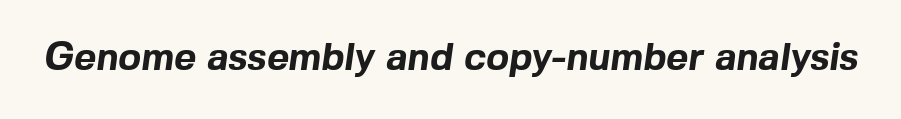
The glyphs have the mass of a bold cut. Stroke terminals: plain, sans-serif. Tracking here is standard; glyphs follow each other at the usual distance. You could not count columns in this text — the font is proportionally spaced. Decoration check: the copy has no underline.
